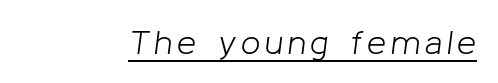
The image shows 34 px light type, italic (leaning right); set underlined; low stroke contrast and a medium x-height.
